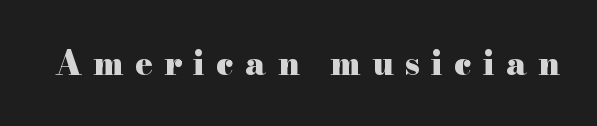
Q: Is the text bold? A: Yes.
Q: Is the text italic (slanted)? A: No, it is upright.
Q: Is the typeface a serif or a sans-serif typeface? A: Serif.
Q: Is the text underlined? A: No.
Q: Is the spacing between letters normal or unusually wide? A: Unusually wide.
Q: Width (condensed, normal, or wide)? A: Wide.
Q: Stroke contrast? A: High.
Q: x-height? A: Small.
Q: Monospaced? A: No.
